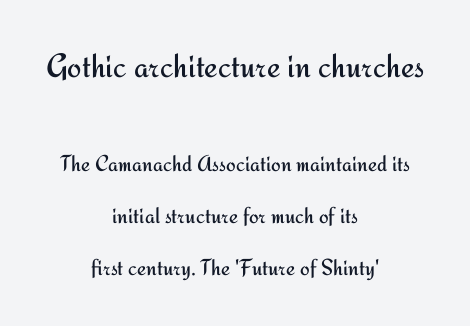
A typesetter would call this leading open, well beyond the default. Default kerning and tracking; the words read as compact shapes. Note the varied advance widths — an 'i' is clearly narrower than an 'm'. Summary of weight: not heavy and not bold.
